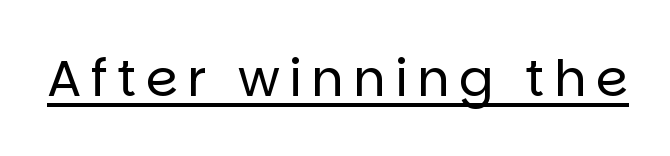
Q: Is the text bold? A: No.
Q: Is the text italic (slanted)? A: No, it is upright.
Q: Is the typeface a serif or a sans-serif typeface? A: Sans-serif.
Q: Is the text underlined? A: Yes.
Q: Width (condensed, normal, or wide)? A: Normal.
Q: Stroke contrast? A: Low.
Q: x-height? A: Large.
Q: Monospaced? A: No.
